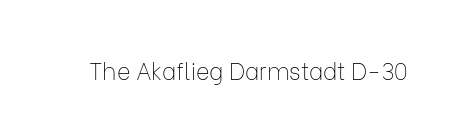
{"italic": "no", "bold": "no", "underline": "no", "letter_spacing": "normal", "letter_spacing_em": 0.0, "glyph_px": 23}
